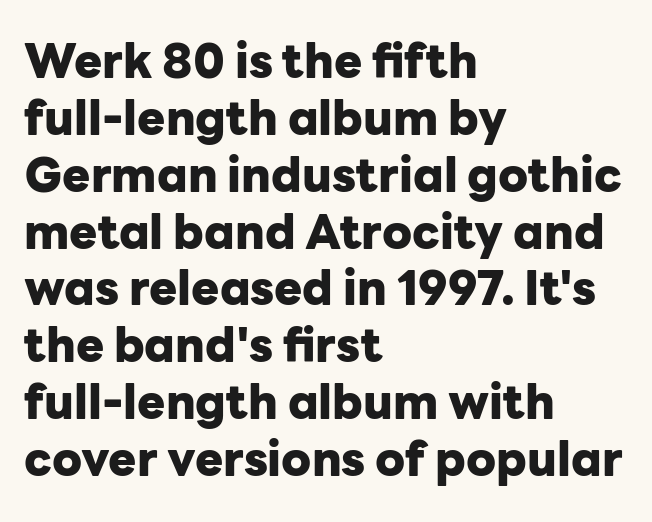
{"serif": "no", "italic": "no", "bold": "yes", "weight": "heavy", "width": "normal", "stroke_contrast": "low", "x_height": "medium", "monospaced": "no", "underline": "no", "align": "left", "line_spacing_ratio": 1.21, "letter_spacing": "normal", "letter_spacing_em": 0.0, "glyph_px": 47}
